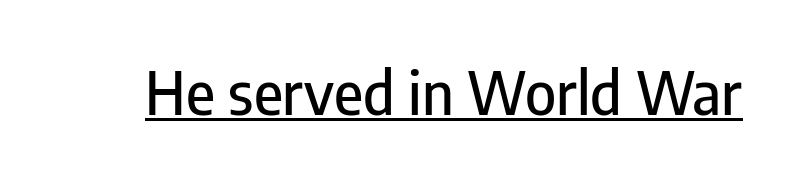
The image shows 59 px condensed sans-serif type, upright; set normal letter spacing, underlined; low stroke contrast and a medium x-height.
